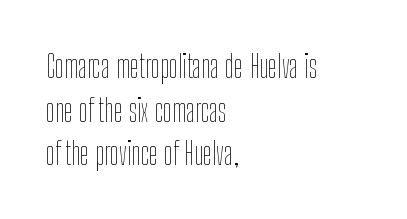
Ordinary non-slanted type is in use. The gaps between neighbouring characters are ordinary and unremarkable. The strip under each line holds only bare page. Casual observation: everything's shoved over to the left. Line spacing here is normal.
